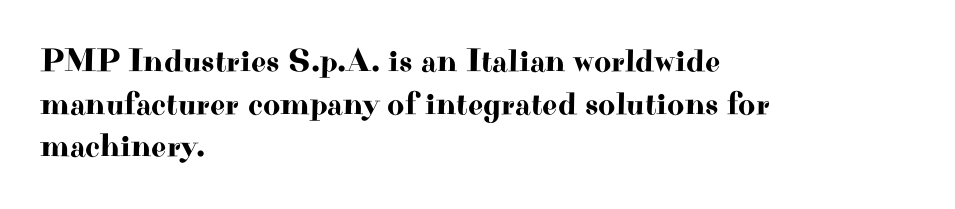
Is this a fixed-width face? No — the glyphs have proportional, varying widths. Unlike italic type, these characters show no tilt at all. Regarding serifs, this sample has them. Caption: multi-line text, flush left, ragged right. The block of text has a typical density, with ordinary space between rows.
